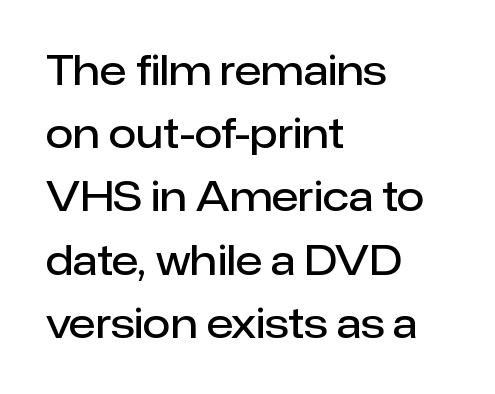
The image shows 40 px semibold sans-serif type, upright; set left-aligned, normal line spacing (1.58x), normal letter spacing, not underlined; low stroke contrast and a medium x-height.
